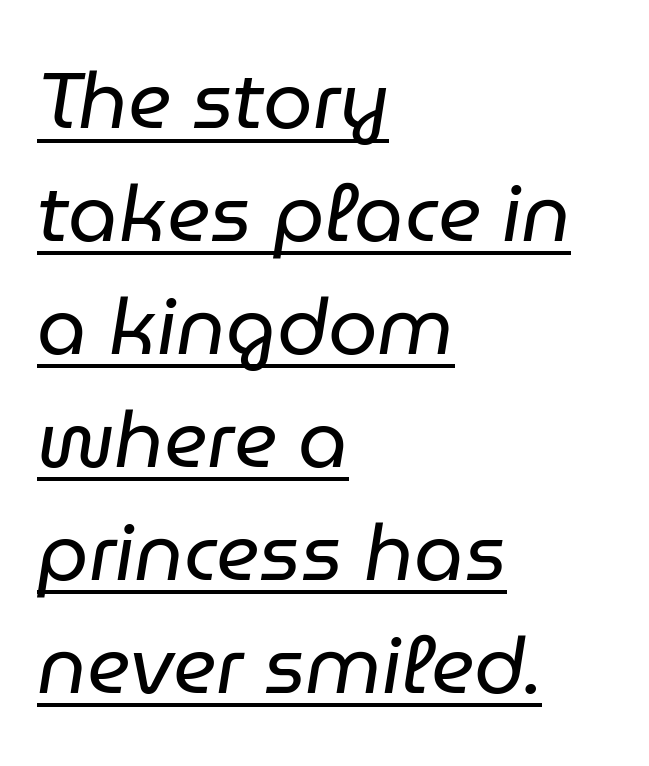
Q: Is the text bold? A: No.
Q: Is the text italic (slanted)? A: Yes, it leans right by about 9 degrees.
Q: Is the text underlined? A: Yes.
Q: How is the paragraph aligned? A: Left-aligned.
Q: Is the spacing between letters normal or unusually wide? A: Normal.
Q: Is the spacing between lines tight, normal or loose? A: Normal.
Q: Width (condensed, normal, or wide)? A: Normal.
Q: Stroke contrast? A: Low.
Q: x-height? A: Medium.
Q: Monospaced? A: No.
